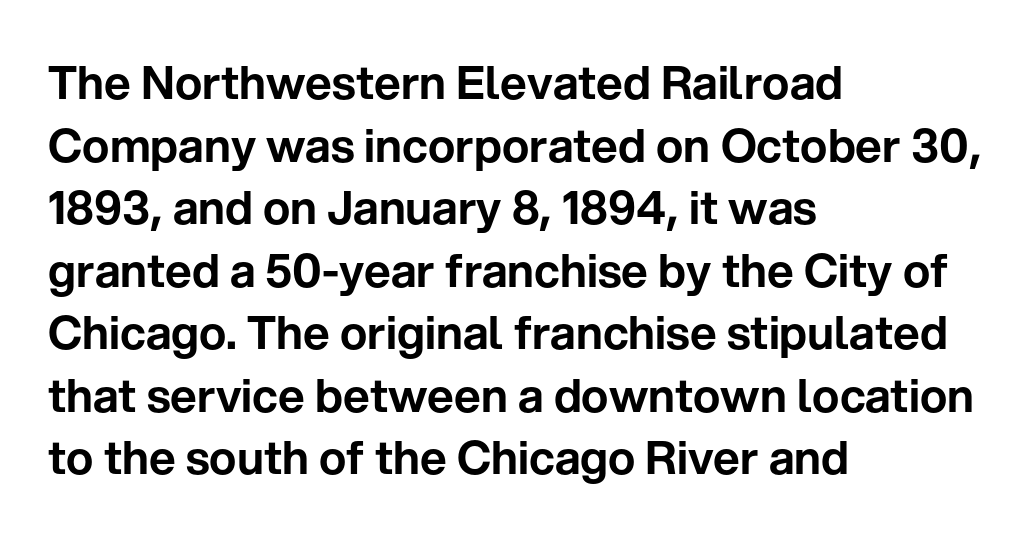
Q: Is the text italic (slanted)? A: No, it is upright.
Q: Is the typeface a serif or a sans-serif typeface? A: Sans-serif.
Q: Is the text underlined? A: No.
Q: How is the paragraph aligned? A: Left-aligned.
Q: Is the spacing between letters normal or unusually wide? A: Normal.
Q: Is the spacing between lines tight, normal or loose? A: Normal.
Q: Width (condensed, normal, or wide)? A: Normal.
Q: Stroke contrast? A: Low.
Q: x-height? A: Medium.
Q: Monospaced? A: No.
